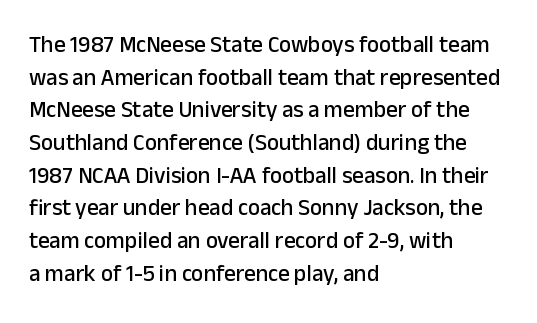
The image shows 23 px text type, upright; set left-aligned, normal line spacing (1.42x), normal letter spacing, not underlined.
